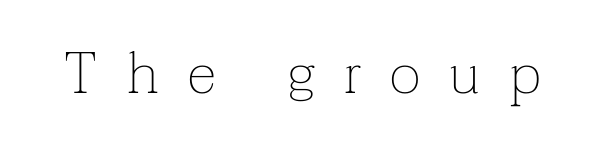
Q: Is the text bold? A: No.
Q: Is the text italic (slanted)? A: No, it is upright.
Q: Is the typeface a serif or a sans-serif typeface? A: Serif.
Q: Is the text underlined? A: No.
Q: Is the spacing between letters normal or unusually wide? A: Unusually wide.
Q: Width (condensed, normal, or wide)? A: Normal.
Q: Stroke contrast? A: Low.
Q: x-height? A: Medium.
Q: Monospaced? A: No.
